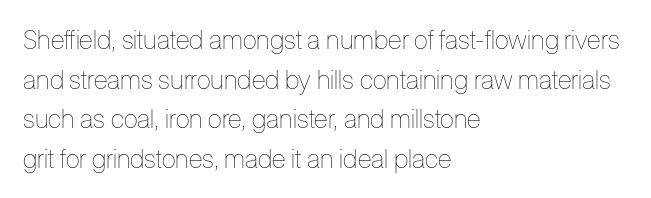
The block of text has a typical density, with ordinary space between rows. The line texture is even and compact thanks to regular tracking. Nothing heavy about these letters — not bold at all. Which margin do the lines hug? The left one — the right edge is uneven.
